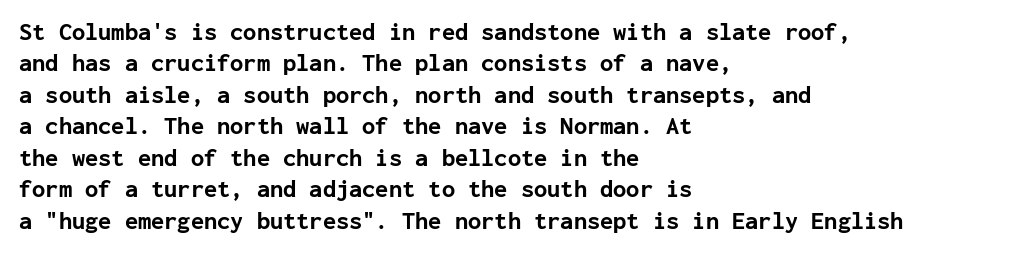
Q: Is the text bold? A: Yes.
Q: Is the text italic (slanted)? A: No, it is upright.
Q: Is the text underlined? A: No.
Q: How is the paragraph aligned? A: Left-aligned.
Q: Is the spacing between letters normal or unusually wide? A: Normal.
Q: Is the spacing between lines tight, normal or loose? A: Normal.
